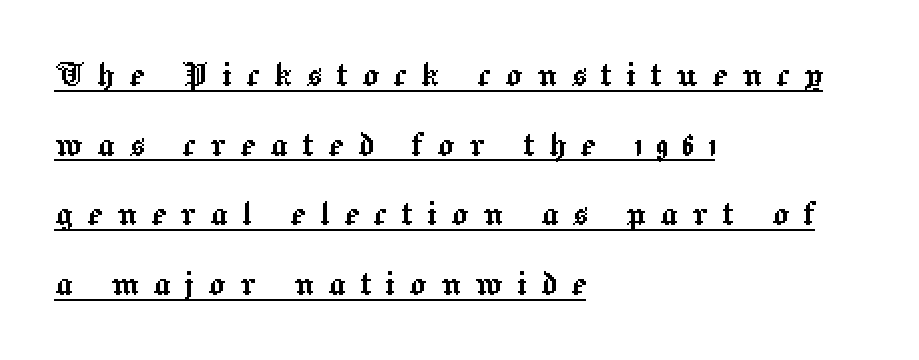
The specimen includes a rule beneath the text block's lines. Note the varied advance widths — an 'i' is clearly narrower than an 'm'. The letters stand upright; this is a roman face. Leftover space on each line is placed entirely after the last word. The rows are spaced the way most documents space them. Here the glyphs are tracked loosely, breaking word shapes into spaced letters.
